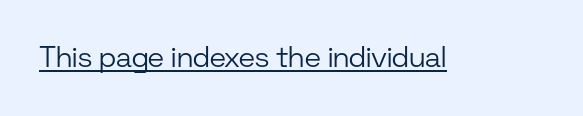
Think of a printed novel: that variable character pitch is what you see here. Nope, not italic — everything's standing straight. What stands out about the letter spacing? Nothing — it is the standard amount. Students, observe the line beneath the letters — that is underlining. The type family on display is of the sans-serif kind. Caption: face not bold, strokes unweighted.
